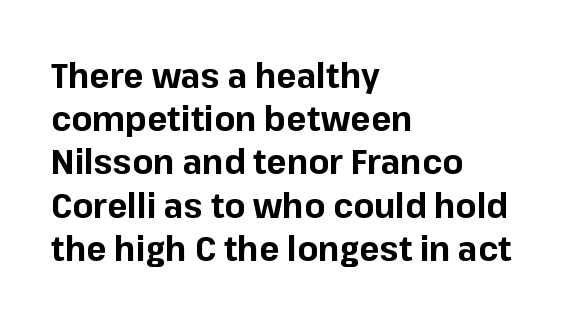
The image shows 34 px bold sans-serif type, upright; set left-aligned, normal line spacing (1.27x), normal letter spacing, not underlined; low stroke contrast and a medium x-height.
